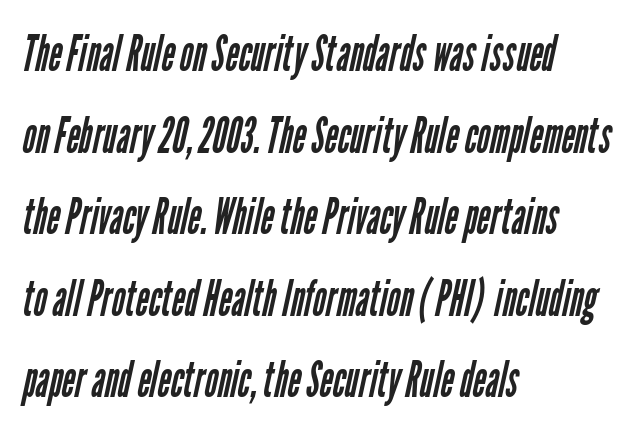
The image shows 51 px regular-weight, condensed sans-serif type; set left-aligned, normal line spacing (1.6x), normal letter spacing, not underlined; low stroke contrast and a medium x-height.
